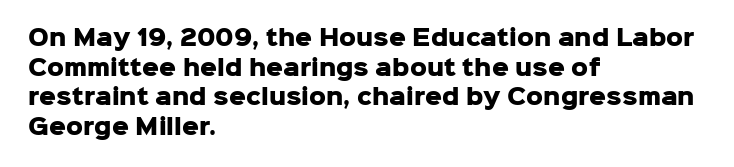
Q: Is the text bold? A: Yes.
Q: Is the text italic (slanted)? A: No, it is upright.
Q: Is the text underlined? A: No.
Q: How is the paragraph aligned? A: Left-aligned.
Q: Is the spacing between letters normal or unusually wide? A: Normal.
Q: Is the spacing between lines tight, normal or loose? A: Normal.
